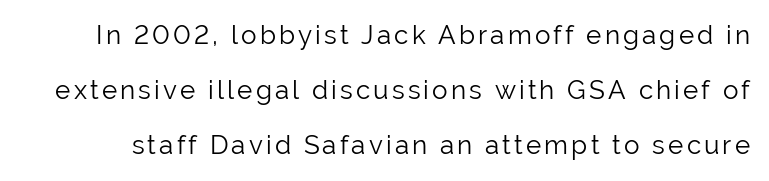
{"italic": "no", "bold": "no", "underline": "no", "line_spacing": "loose", "line_spacing_ratio": 2.12, "glyph_px": 26}
